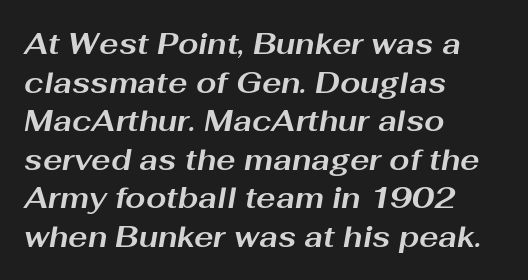
Q: Is the text bold? A: Yes.
Q: Is the text italic (slanted)? A: Yes, it leans right by about 10 degrees.
Q: Is the text underlined? A: No.
Q: How is the paragraph aligned? A: Left-aligned.
Q: Is the spacing between letters normal or unusually wide? A: Normal.
Q: Is the spacing between lines tight, normal or loose? A: Normal.
Q: Width (condensed, normal, or wide)? A: Wide.
Q: Stroke contrast? A: Medium.
Q: x-height? A: Medium.
Q: Monospaced? A: No.
